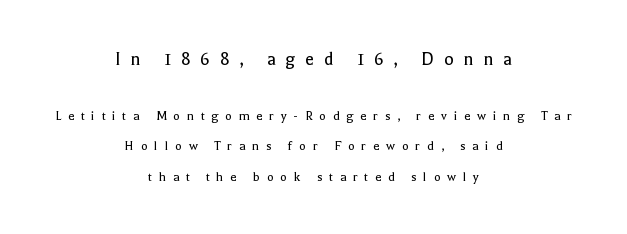
{"italic": "no", "bold": "no", "underline": "no", "align": "center", "line_spacing": "loose", "line_spacing_ratio": 2.16, "letter_spacing": "wide", "letter_spacing_em": 0.49, "larger_block": "first", "size_ratio": 1.43, "glyph_px": 20}
